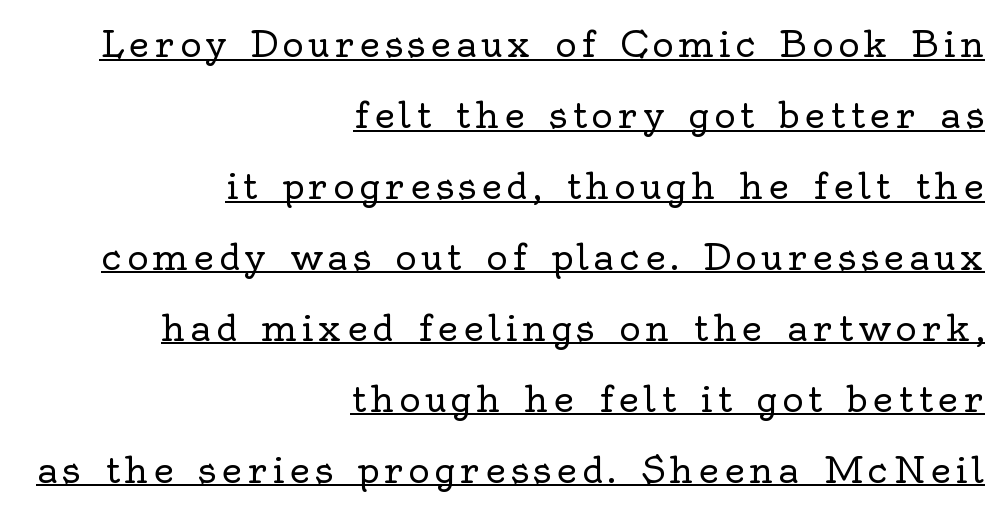
The image shows 36 px regular-weight serif type, upright; set right-aligned, loose line spacing (1.97x), underlined; a small x-height.
